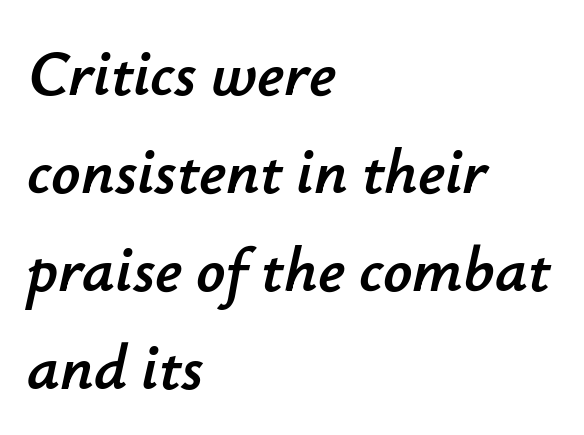
Q: Is the text italic (slanted)? A: Yes, it leans right by about 12 degrees.
Q: Is the text underlined? A: No.
Q: How is the paragraph aligned? A: Left-aligned.
Q: Is the spacing between letters normal or unusually wide? A: Normal.
Q: Is the spacing between lines tight, normal or loose? A: Normal.
Q: Width (condensed, normal, or wide)? A: Normal.
Q: Stroke contrast? A: Low.
Q: x-height? A: Small.
Q: Monospaced? A: No.
